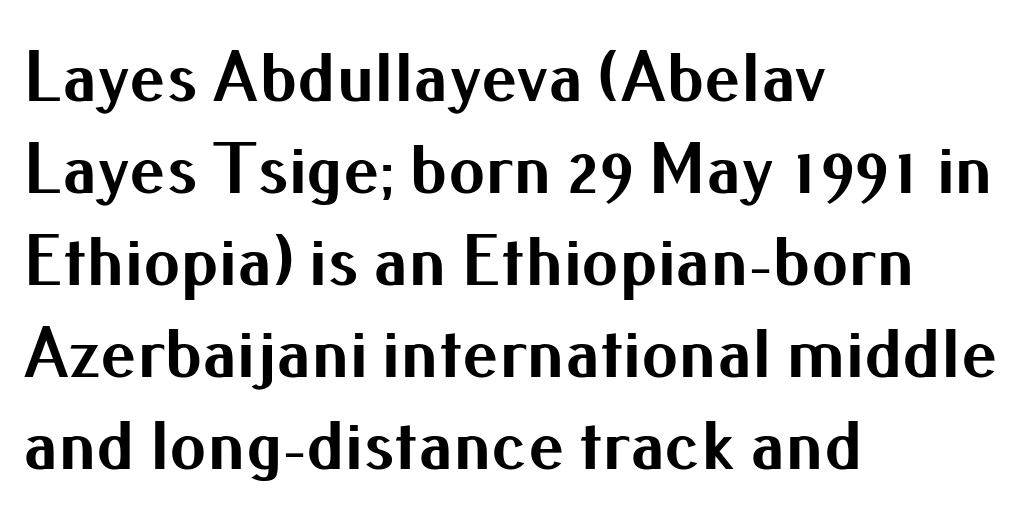
The image shows 73 px bold sans-serif type, upright; set left-aligned, normal line spacing (1.26x), normal letter spacing, not underlined; medium stroke contrast and a small x-height.
